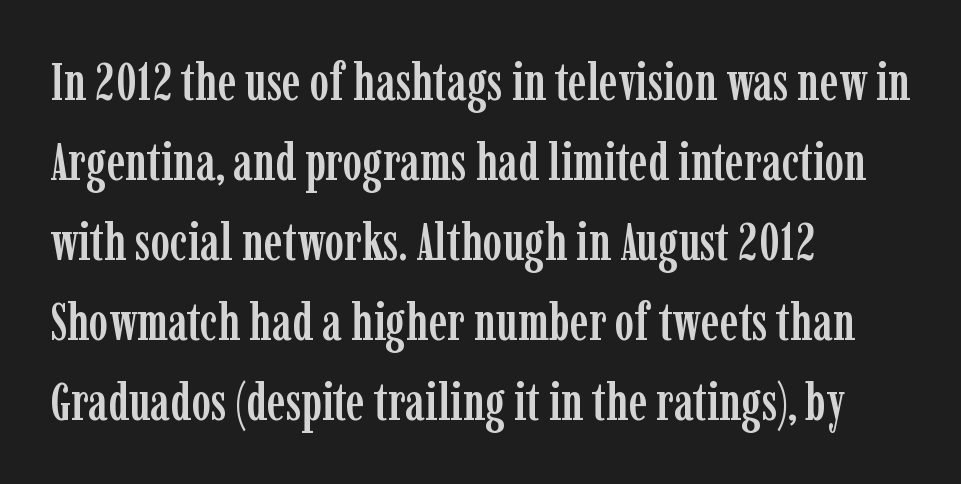
Layout note: lines flush left. The face used here is seriffed, in the tradition of book romans. Tracking value appears to be zero — textbook default spacing. Designer's note — italics off, roman on. The face used here is proportionally spaced, like ordinary book or web type.
